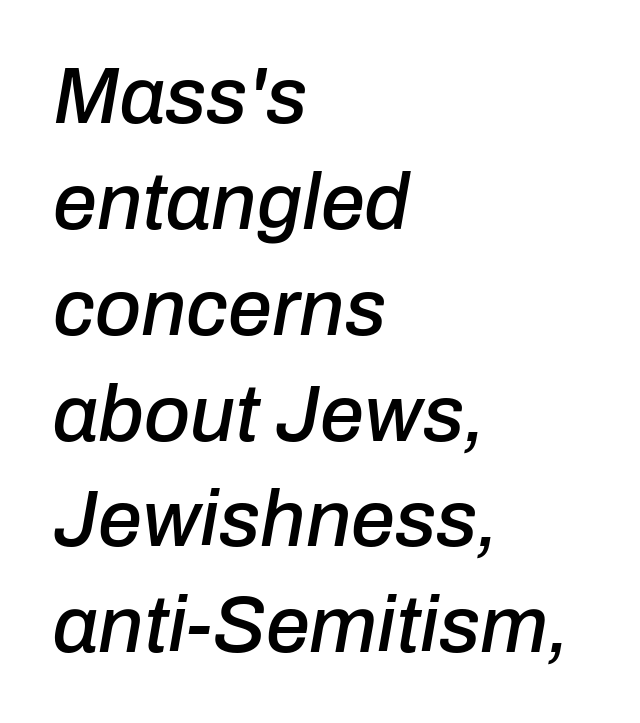
The image shows 79 px text type, italic (leaning right); set left-aligned, normal line spacing (1.34x), normal letter spacing, not underlined; low stroke contrast and a medium x-height.
